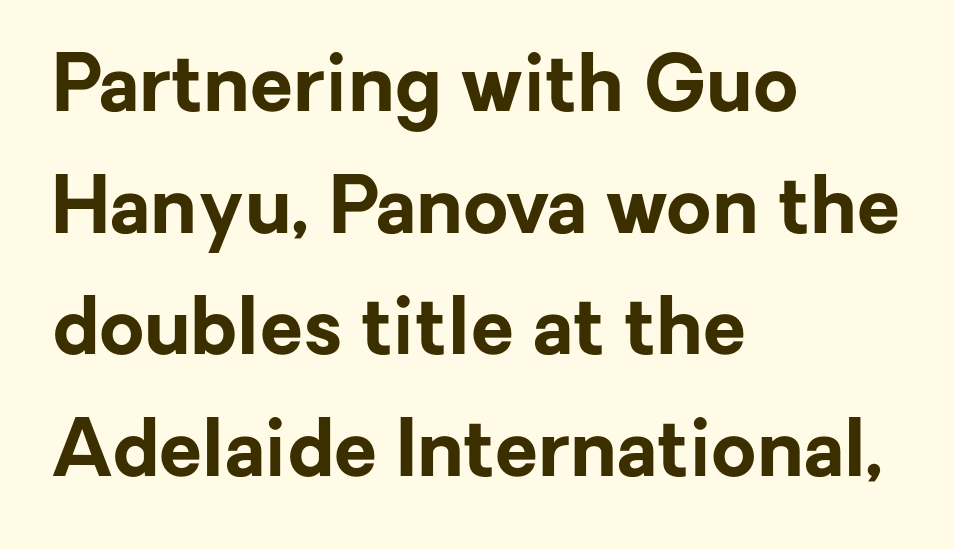
{"serif": "no", "italic": "no", "bold": "yes", "weight": "bold", "width": "normal", "stroke_contrast": "low", "x_height": "medium", "monospaced": "no", "underline": "no", "align": "left", "line_spacing": "normal", "line_spacing_ratio": 1.56, "letter_spacing": "normal", "letter_spacing_em": 0.0, "glyph_px": 78}
